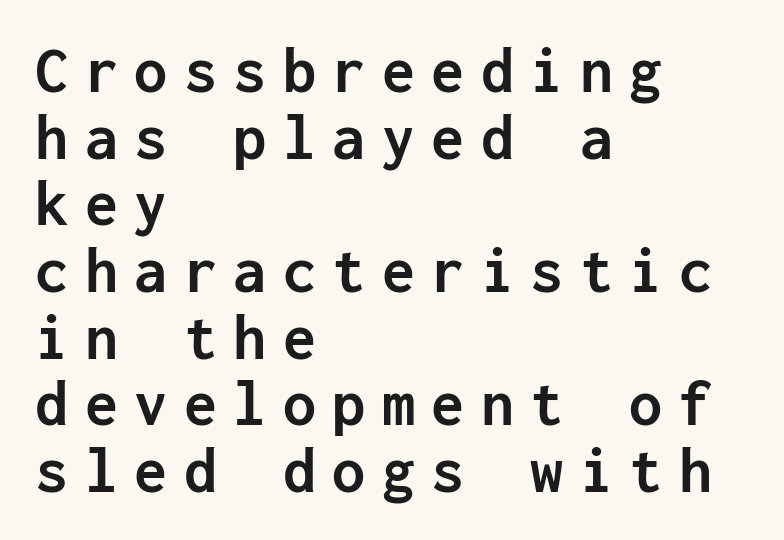
Q: Is the text bold? A: Yes.
Q: Is the text italic (slanted)? A: No, it is upright.
Q: Is the typeface a serif or a sans-serif typeface? A: Sans-serif.
Q: Is the text underlined? A: No.
Q: How is the paragraph aligned? A: Left-aligned.
Q: Is the spacing between letters normal or unusually wide? A: Unusually wide.
Q: Is the spacing between lines tight, normal or loose? A: Tight.
Q: Width (condensed, normal, or wide)? A: Normal.
Q: Stroke contrast? A: Low.
Q: x-height? A: Medium.
Q: Monospaced? A: Yes.
